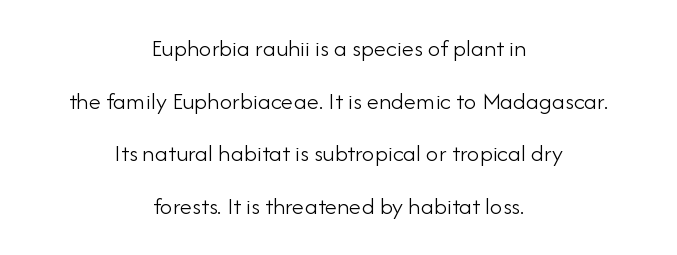
{"italic": "no", "bold": "no", "underline": "no", "align": "center", "line_spacing": "loose", "line_spacing_ratio": 2.11, "letter_spacing": "normal", "letter_spacing_em": 0.0, "glyph_px": 25}
